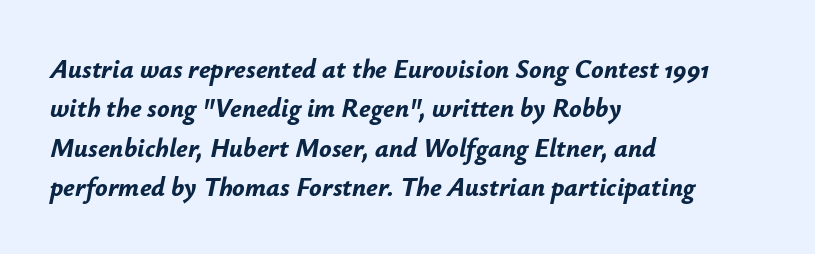
{"italic": "yes", "lean": "right", "slant_degrees": 12, "bold": "yes", "underline": "no", "align": "left", "line_spacing": "normal", "line_spacing_ratio": 1.51, "letter_spacing": "normal", "letter_spacing_em": 0.0, "glyph_px": 26}
